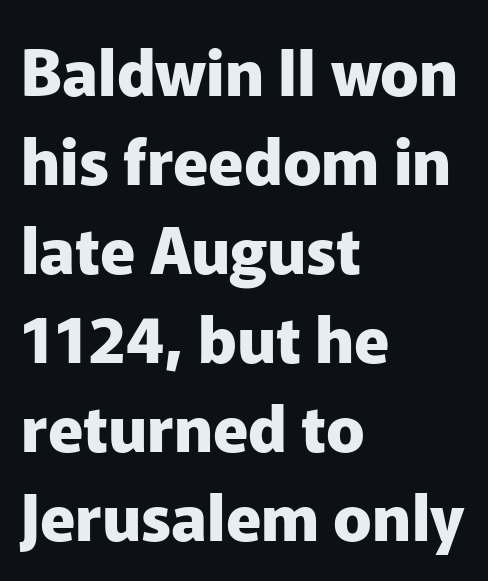
Q: Is the text bold? A: Yes.
Q: Is the text italic (slanted)? A: No, it is upright.
Q: Is the typeface a serif or a sans-serif typeface? A: Sans-serif.
Q: Is the text underlined? A: No.
Q: How is the paragraph aligned? A: Left-aligned.
Q: Is the spacing between letters normal or unusually wide? A: Normal.
Q: Is the spacing between lines tight, normal or loose? A: Normal.
Q: Width (condensed, normal, or wide)? A: Normal.
Q: Stroke contrast? A: Low.
Q: x-height? A: Medium.
Q: Monospaced? A: No.
